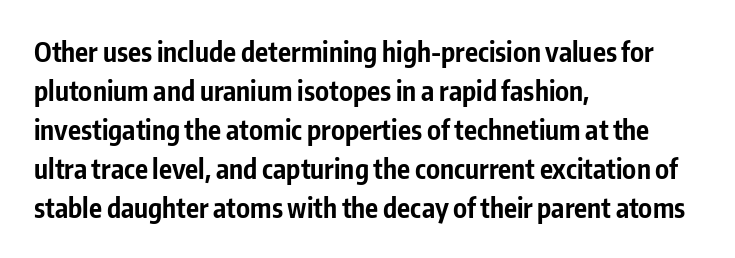
Q: Is the text bold? A: Yes.
Q: Is the text italic (slanted)? A: No, it is upright.
Q: Is the text underlined? A: No.
Q: How is the paragraph aligned? A: Left-aligned.
Q: Is the spacing between letters normal or unusually wide? A: Normal.
Q: Is the spacing between lines tight, normal or loose? A: Normal.
